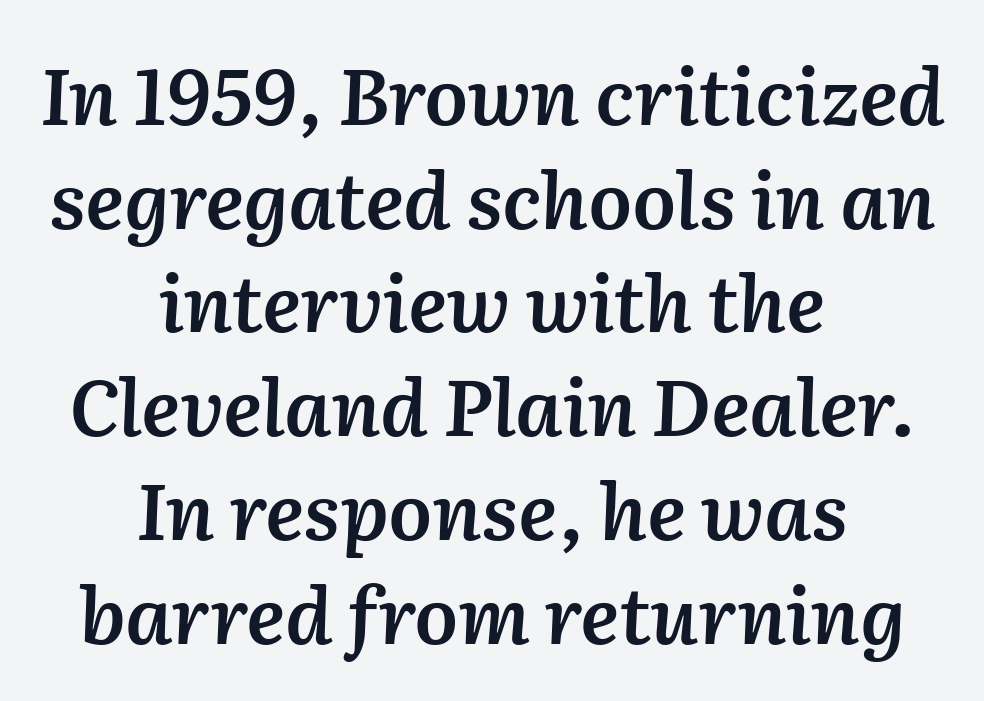
The leading is moderate, giving the passage an even texture. Characters are canted at an angle relative to the baseline's perpendicular. The typesetting leans somewhat heavy: a semibold. This sample has the flowing, uneven cadence of proportional lettering. The passage shown has conventional tracking throughout. Neither beginnings nor endings align; midpoints do.
